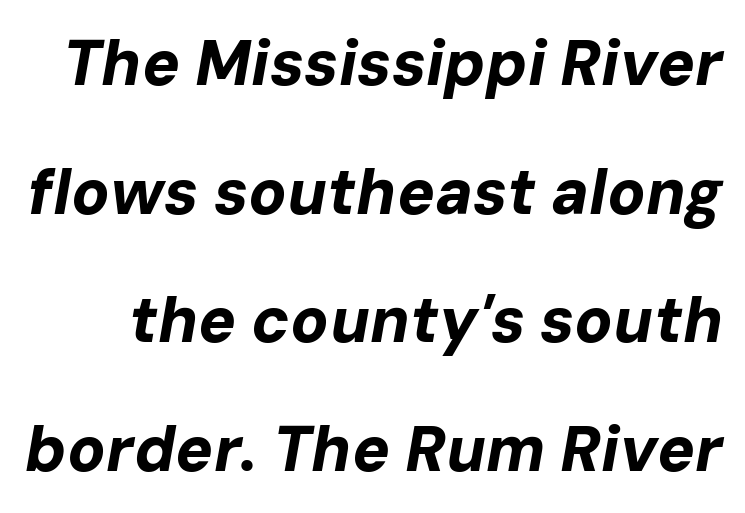
Looks like regular typesetting: each glyph gets only the width it needs. Descender tails drop into unmarked territory. The passage shown stacks its lines with a broad gap. Italic? Definitely — the glyphs are oblique.
